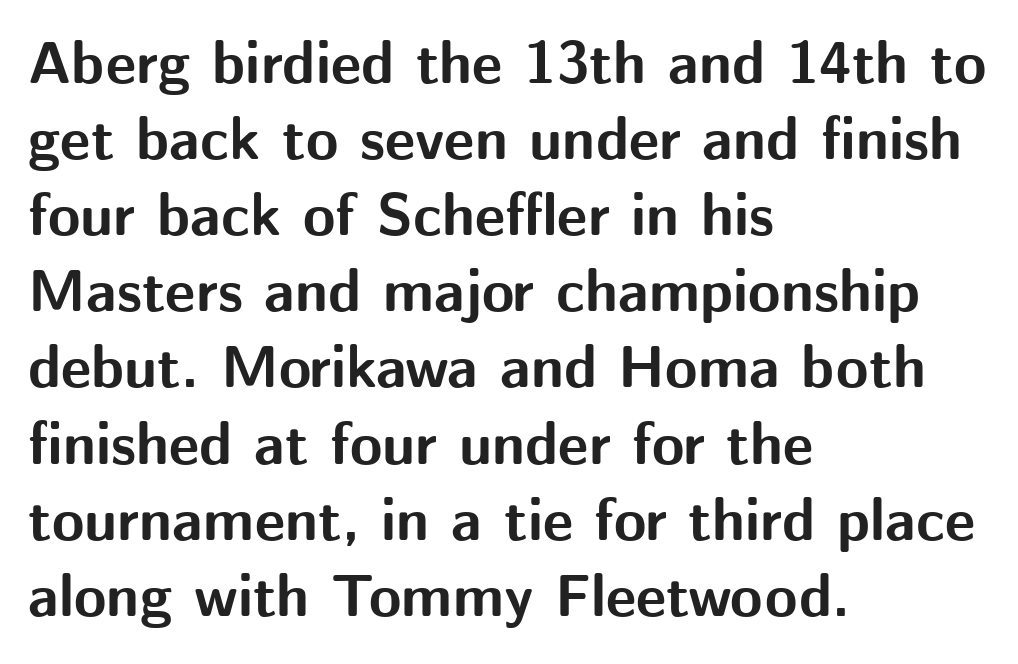
{"serif": "no", "italic": "no", "bold": "yes", "weight": "bold", "width": "normal", "stroke_contrast": "medium", "x_height": "medium", "monospaced": "no", "underline": "no", "align": "left", "line_spacing": "normal", "line_spacing_ratio": 1.29, "letter_spacing": "normal", "letter_spacing_em": 0.0, "glyph_px": 59}
